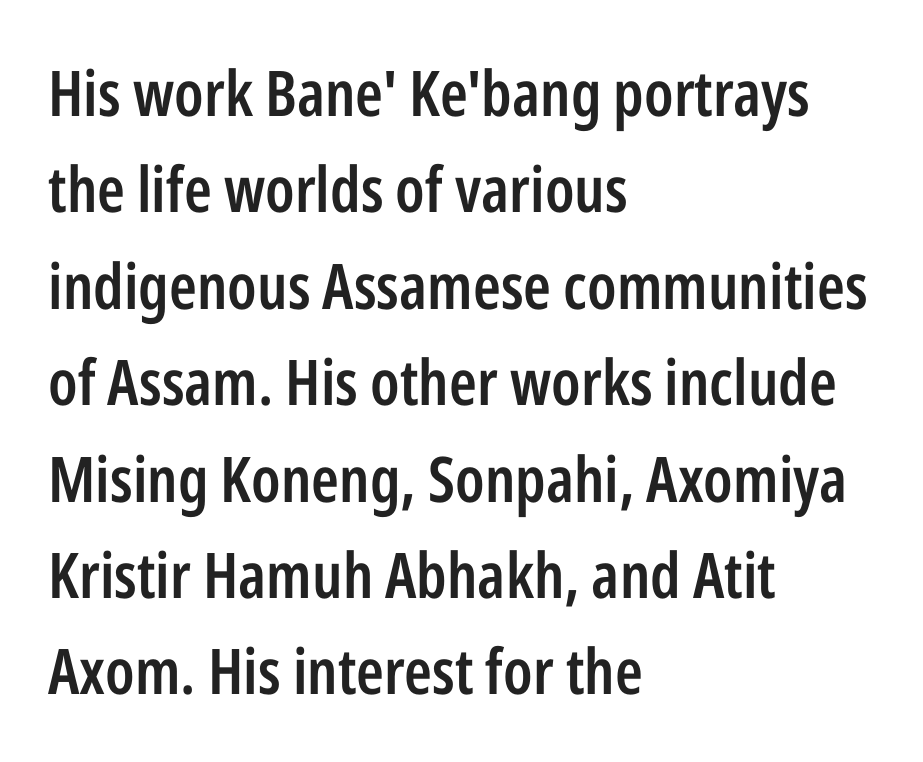
The image shows 63 px semibold, condensed sans-serif type, upright; set left-aligned, normal line spacing (1.53x), normal letter spacing, not underlined; low stroke contrast and a medium x-height.
